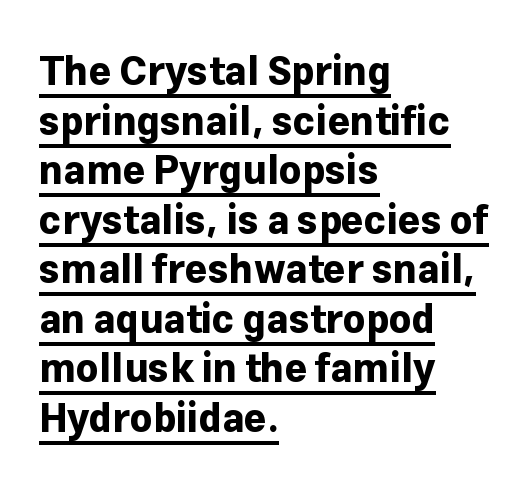
{"serif": "no", "italic": "no", "bold": "yes", "weight": "bold", "width": "normal", "stroke_contrast": "low", "x_height": "medium", "monospaced": "no", "underline": "yes", "align": "left", "line_spacing": "normal", "line_spacing_ratio": 1.27, "letter_spacing": "normal", "letter_spacing_em": 0.0, "glyph_px": 39}
